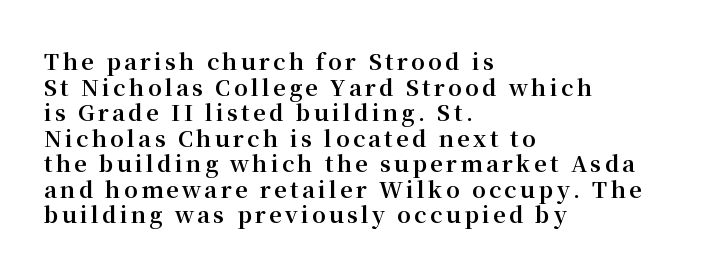
The image shows 22 px bold type, upright; set left-aligned, line spacing 1.16x, not underlined.
